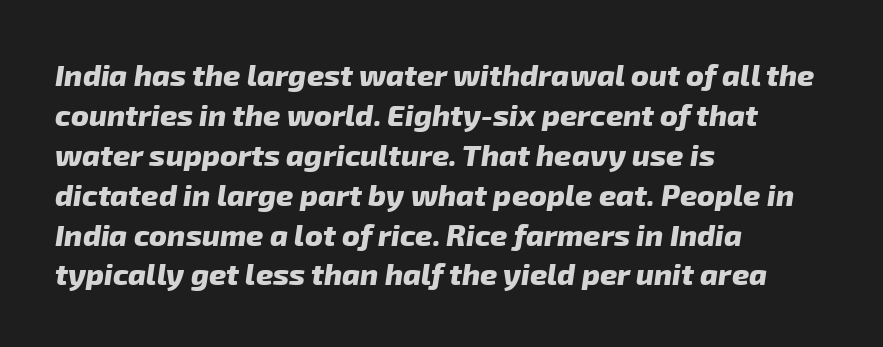
The image shows 30 px heavy sans-serif type; set left-aligned, normal line spacing (1.33x), normal letter spacing, not underlined; low stroke contrast and a medium x-height.
